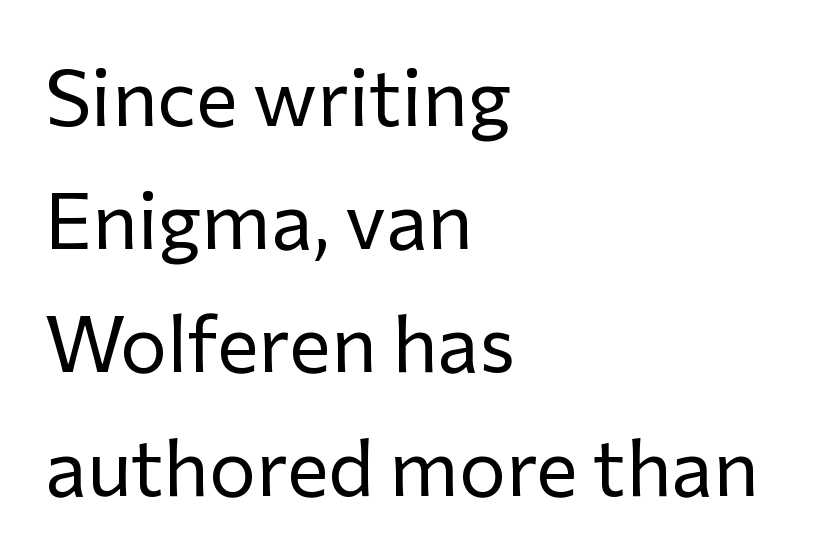
Q: Is the text bold? A: No.
Q: Is the text italic (slanted)? A: No, it is upright.
Q: Is the typeface a serif or a sans-serif typeface? A: Sans-serif.
Q: Is the text underlined? A: No.
Q: How is the paragraph aligned? A: Left-aligned.
Q: Is the spacing between letters normal or unusually wide? A: Normal.
Q: Is the spacing between lines tight, normal or loose? A: Normal.
Q: Width (condensed, normal, or wide)? A: Normal.
Q: Stroke contrast? A: Low.
Q: x-height? A: Medium.
Q: Monospaced? A: No.
